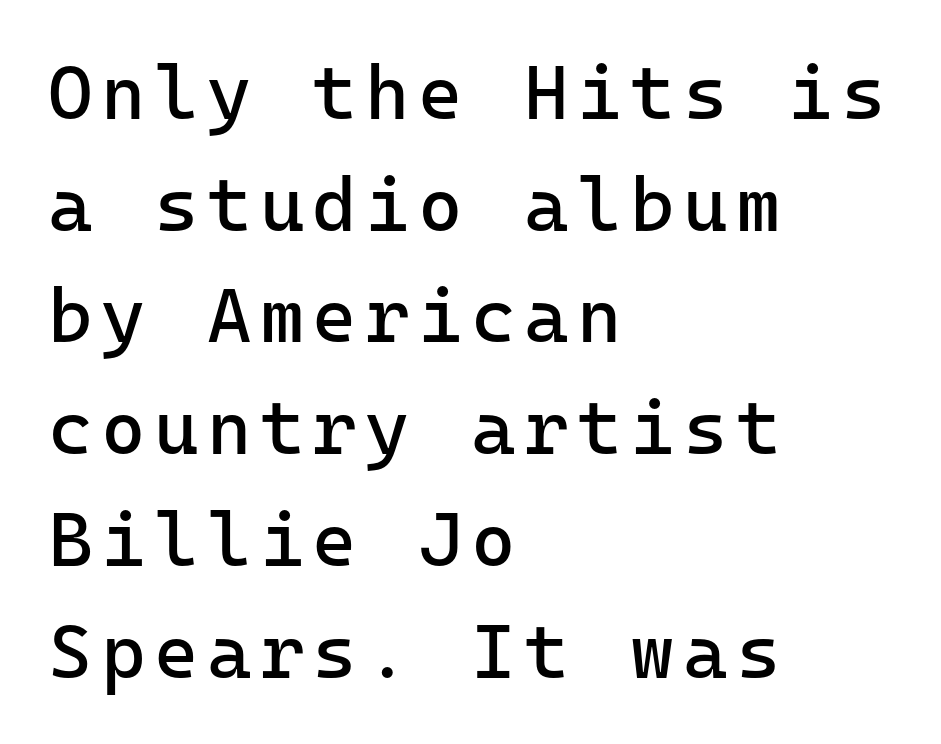
Rendered with straight, roman letterforms. The passage shown stacks its lines at a standard gap. Has an underline been added? It has not. This reads as an unemphasized weight, regular at the heaviest. The typesetter chose a ragged-right arrangement here.
